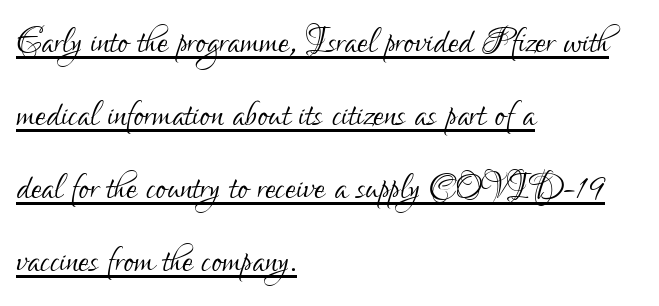
Q: Is the text bold? A: No.
Q: Is the text italic (slanted)? A: Yes.
Q: Is the typeface a serif or a sans-serif typeface? A: Sans-serif.
Q: Is the text underlined? A: Yes.
Q: How is the paragraph aligned? A: Left-aligned.
Q: Is the spacing between letters normal or unusually wide? A: Normal.
Q: Is the spacing between lines tight, normal or loose? A: Normal.
Q: Width (condensed, normal, or wide)? A: Condensed.
Q: Stroke contrast? A: Low.
Q: x-height? A: Small.
Q: Monospaced? A: No.
